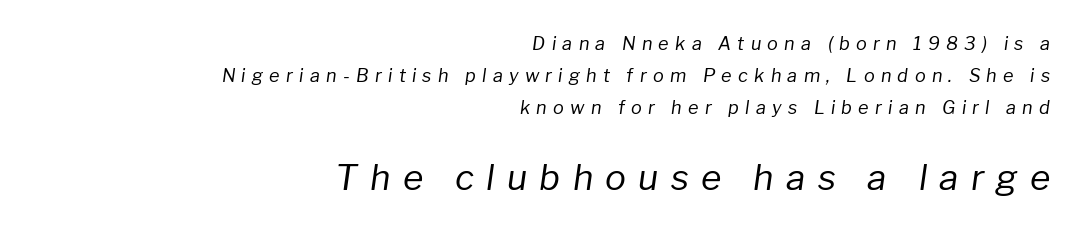
Q: Is the text bold? A: No.
Q: Is the text italic (slanted)? A: Yes, it leans right by about 8 degrees.
Q: Is the text underlined? A: No.
Q: How is the paragraph aligned? A: Right-aligned.
Q: Is the spacing between letters normal or unusually wide? A: Unusually wide.
Q: Which block of text is set in a larger size, the first (top) or the second (bottom)? A: The second (bottom) one.
Q: Width (condensed, normal, or wide)? A: Normal.
Q: Stroke contrast? A: Low.
Q: x-height? A: Medium.
Q: Monospaced? A: No.
